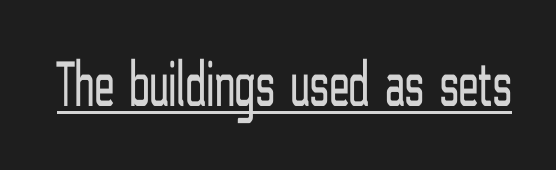
Q: Is the text bold? A: No.
Q: Is the text italic (slanted)? A: No, it is upright.
Q: Is the typeface a serif or a sans-serif typeface? A: Sans-serif.
Q: Is the text underlined? A: Yes.
Q: Is the spacing between letters normal or unusually wide? A: Normal.
Q: Width (condensed, normal, or wide)? A: Condensed.
Q: Stroke contrast? A: Low.
Q: x-height? A: Medium.
Q: Monospaced? A: No.
